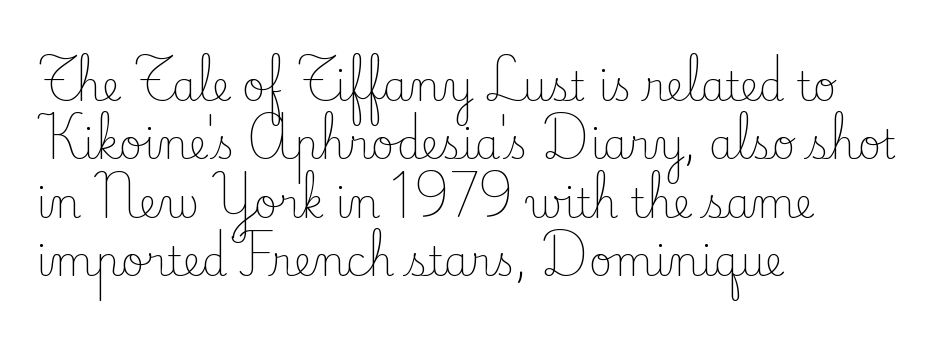
Q: Is the text bold? A: No.
Q: Is the text italic (slanted)? A: No, it is upright.
Q: Is the typeface a serif or a sans-serif typeface? A: Serif.
Q: Is the text underlined? A: No.
Q: How is the paragraph aligned? A: Left-aligned.
Q: Is the spacing between letters normal or unusually wide? A: Normal.
Q: Is the spacing between lines tight, normal or loose? A: Normal.
Q: Width (condensed, normal, or wide)? A: Normal.
Q: Stroke contrast? A: Low.
Q: x-height? A: Small.
Q: Monospaced? A: No.
